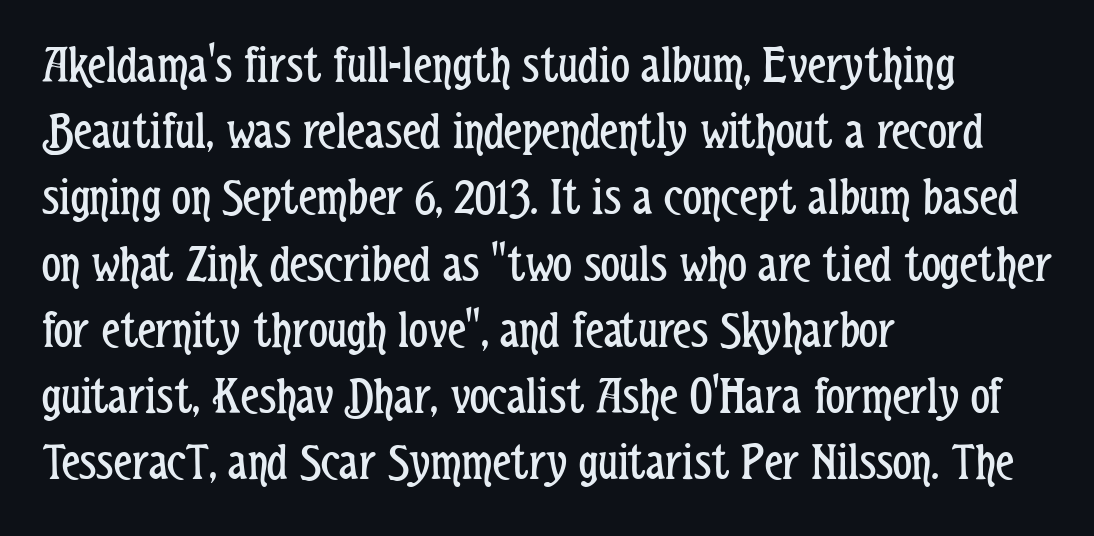
The typography opts for an upright posture over an oblique one. This reads as an unemphasized weight, regular at the heaviest. These lines are rendered in a variable-pitch font. Interline gaps are of average width in this sample. In terms of letterform style, serifs are entirely absent.
